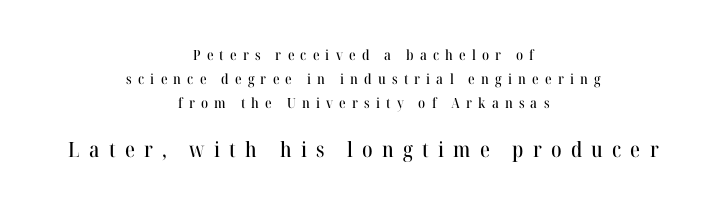
Q: Is the text italic (slanted)? A: No, it is upright.
Q: Is the text underlined? A: No.
Q: How is the paragraph aligned? A: Centered.
Q: Is the spacing between letters normal or unusually wide? A: Unusually wide.
Q: Which block of text is set in a larger size, the first (top) or the second (bottom)? A: The second (bottom) one.
